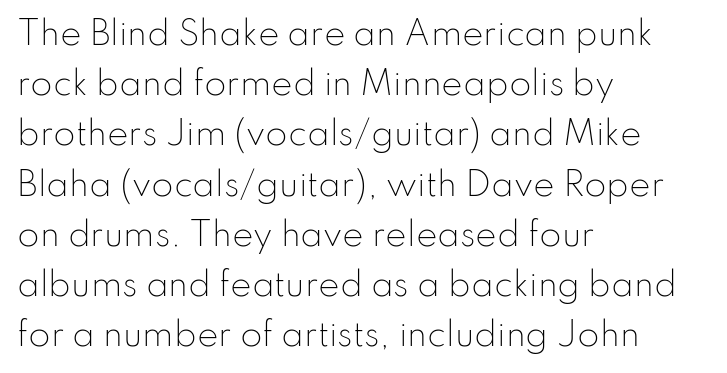
{"serif": "no", "italic": "no", "bold": "no", "weight": "light", "width": "normal", "stroke_contrast": "low", "x_height": "small", "monospaced": "no", "underline": "no", "align": "left", "line_spacing": "normal", "line_spacing_ratio": 1.57, "letter_spacing": "normal", "letter_spacing_em": 0.0, "glyph_px": 32}
